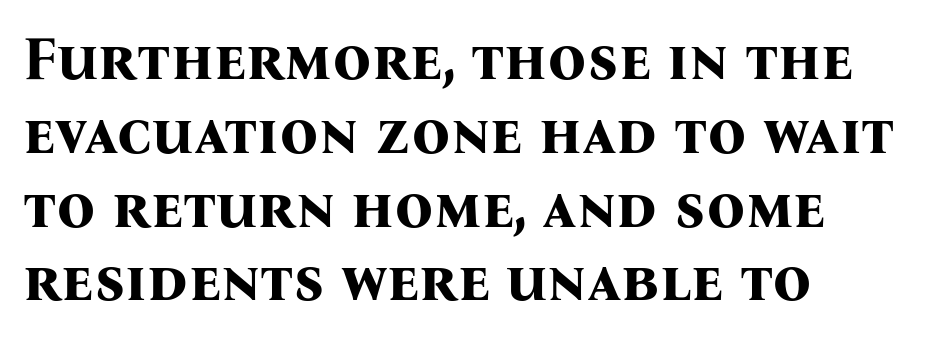
The image shows 60 px bold serif type, upright; set left-aligned, line spacing 1.23x, normal letter spacing, not underlined; medium stroke contrast and a medium x-height.
